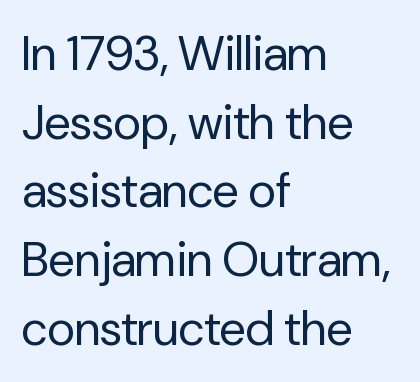
Q: Is the text bold? A: No.
Q: Is the text italic (slanted)? A: No, it is upright.
Q: Is the typeface a serif or a sans-serif typeface? A: Sans-serif.
Q: Is the text underlined? A: No.
Q: How is the paragraph aligned? A: Left-aligned.
Q: Is the spacing between letters normal or unusually wide? A: Normal.
Q: Is the spacing between lines tight, normal or loose? A: Normal.
Q: Width (condensed, normal, or wide)? A: Normal.
Q: Stroke contrast? A: Low.
Q: x-height? A: Medium.
Q: Monospaced? A: No.
